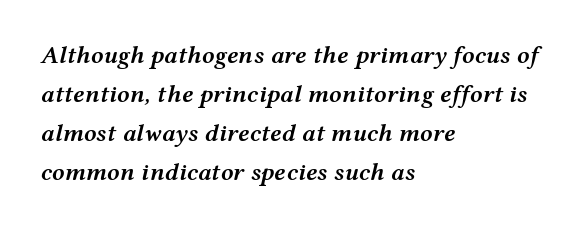
Default kerning and tracking; the words read as compact shapes. The space beneath each line is pristine and unruled. Vertically, the passage feels balanced, rows spaced as you'd expect. Observe the lean: these are italic letterforms.
